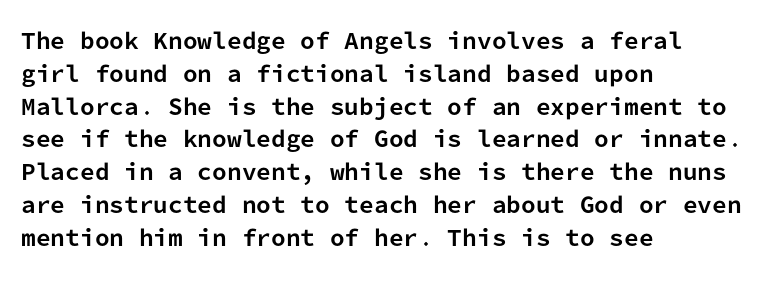
Q: Is the text bold? A: Yes.
Q: Is the text italic (slanted)? A: No, it is upright.
Q: Is the text underlined? A: No.
Q: How is the paragraph aligned? A: Left-aligned.
Q: Is the spacing between letters normal or unusually wide? A: Normal.
Q: Is the spacing between lines tight, normal or loose? A: Normal.
